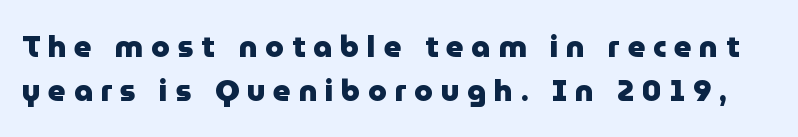
The image shows 30 px heavy sans-serif type, upright; set normal line spacing (1.46x), unusually wide letter spacing (+0.26 em), not underlined; low stroke contrast and a medium x-height.
